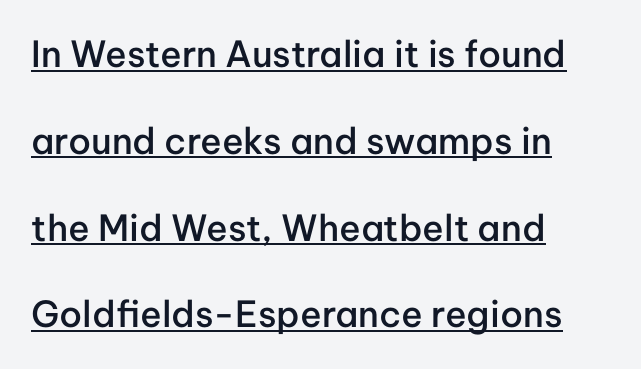
{"serif": "no", "italic": "no", "bold": "semi", "weight": "semibold", "width": "normal", "stroke_contrast": "low", "x_height": "medium", "monospaced": "no", "underline": "yes", "align": "left", "line_spacing": "loose", "line_spacing_ratio": 2.41, "letter_spacing": "normal", "letter_spacing_em": 0.0, "glyph_px": 36}
